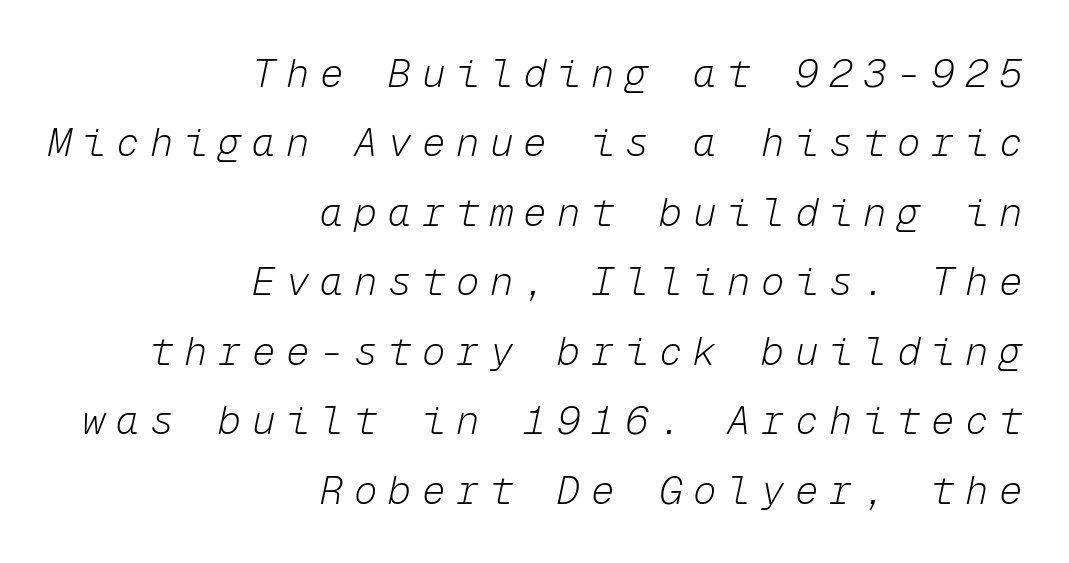
{"italic": "yes", "lean": "right", "slant_degrees": 12, "bold": "no", "weight": "light", "width": "normal", "stroke_contrast": "low", "x_height": "medium", "monospaced": "yes", "underline": "no", "align": "right", "line_spacing_ratio": 1.78, "letter_spacing": "wide", "letter_spacing_em": 0.27, "glyph_px": 39}
